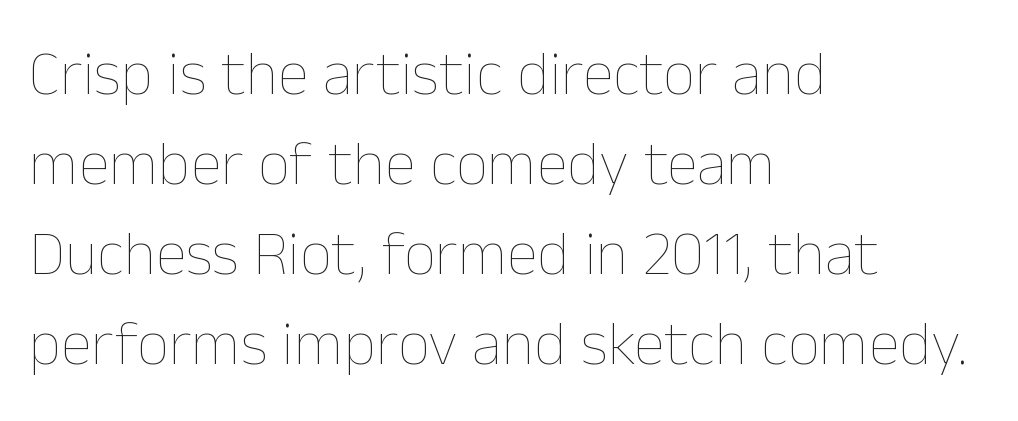
Q: Is the text bold? A: No.
Q: Is the text italic (slanted)? A: No, it is upright.
Q: Is the text underlined? A: No.
Q: How is the paragraph aligned? A: Left-aligned.
Q: Is the spacing between letters normal or unusually wide? A: Normal.
Q: Is the spacing between lines tight, normal or loose? A: Normal.
Q: Width (condensed, normal, or wide)? A: Normal.
Q: Stroke contrast? A: Low.
Q: x-height? A: Medium.
Q: Monospaced? A: No.
